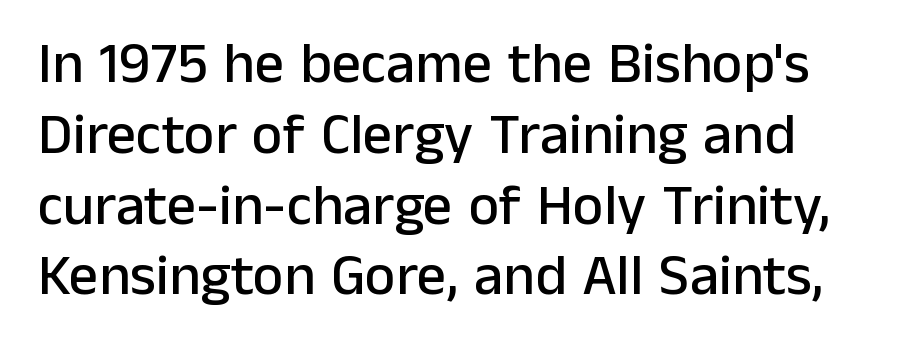
The image shows 58 px sans-serif type, upright; set line spacing 1.22x, normal letter spacing, not underlined; low stroke contrast and a medium x-height.
